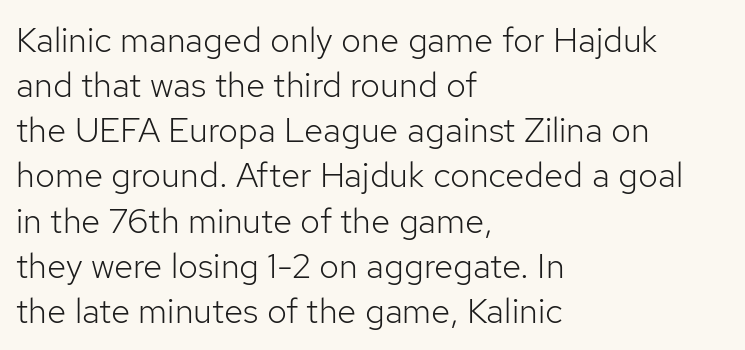
The passage shown is not underscored anywhere. Students, observe: this is what conventionally led text looks like. Each letter keeps its own natural width here, so spacing adapts to shape. Are there feet on the stems? There aren't — it's a sans. These glyphs show unthickened strokes, regular width or finer. How are the letters spaced? Ordinarily, with no added tracking.
